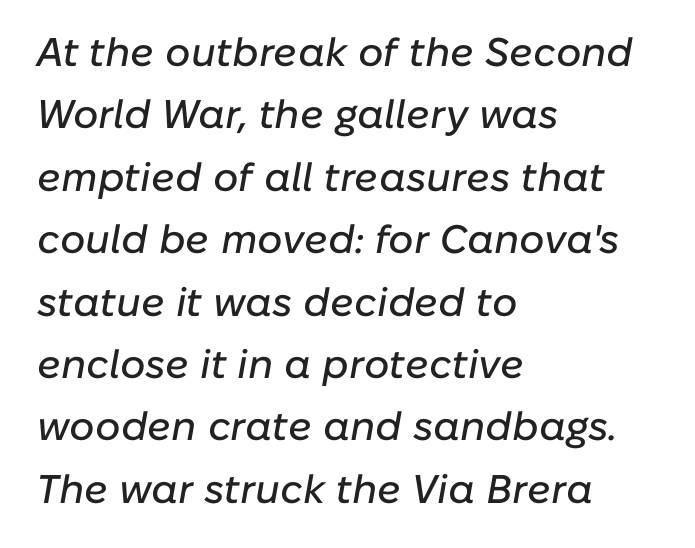
Q: Is the text italic (slanted)? A: Yes, it leans right by about 10 degrees.
Q: Is the text underlined? A: No.
Q: How is the paragraph aligned? A: Left-aligned.
Q: Is the spacing between letters normal or unusually wide? A: Normal.
Q: Is the spacing between lines tight, normal or loose? A: Normal.
Q: Width (condensed, normal, or wide)? A: Normal.
Q: Stroke contrast? A: Low.
Q: x-height? A: Medium.
Q: Monospaced? A: No.
